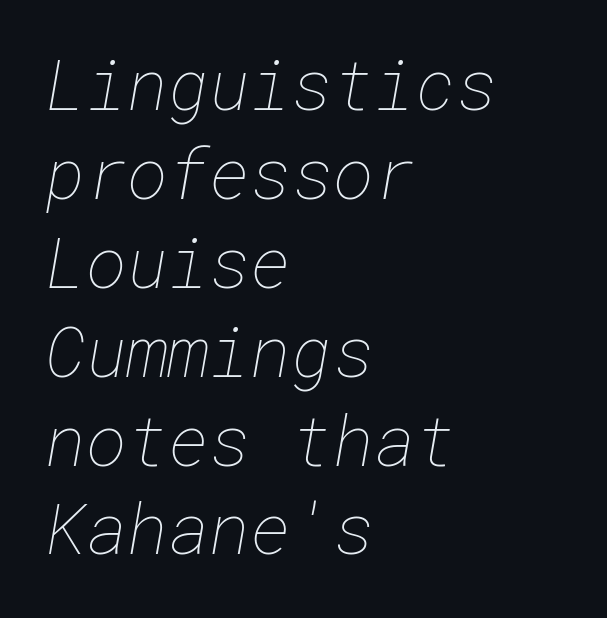
How would I describe the line gaps? Plain and ordinary. The passage is arranged the way most books set body copy — flush left. Underline: absent. The strokes carry an ordinary text weight at most.
